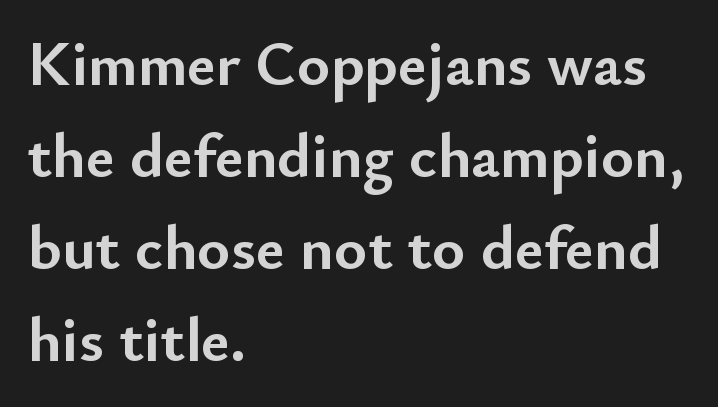
The passage is arranged the way most books set body copy — flush left. Honestly, there is no underline to notice here at all. This sample has the flowing, uneven cadence of proportional lettering. A sans-serif font was chosen for this passage. The lettering holds an erect, upright posture throughout.
